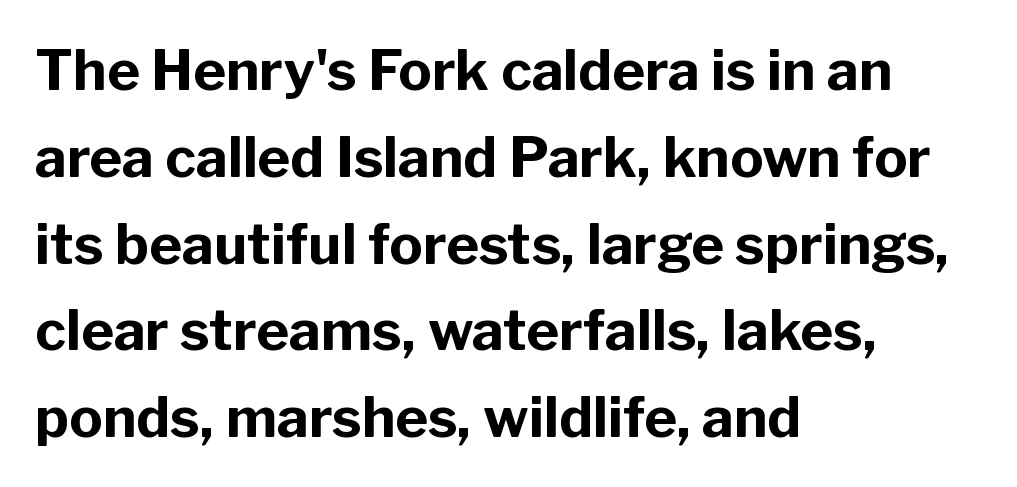
Q: Is the text bold? A: Yes.
Q: Is the text italic (slanted)? A: No, it is upright.
Q: Is the typeface a serif or a sans-serif typeface? A: Sans-serif.
Q: Is the text underlined? A: No.
Q: How is the paragraph aligned? A: Left-aligned.
Q: Is the spacing between letters normal or unusually wide? A: Normal.
Q: Is the spacing between lines tight, normal or loose? A: Normal.
Q: Width (condensed, normal, or wide)? A: Normal.
Q: Stroke contrast? A: Low.
Q: x-height? A: Medium.
Q: Monospaced? A: No.
